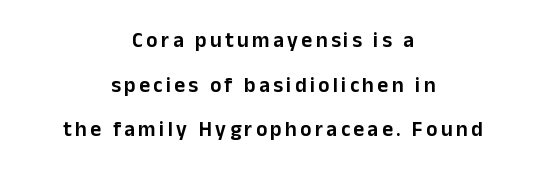
The image shows 21 px text type, upright; set centered, loose line spacing (2.12x), not underlined.
